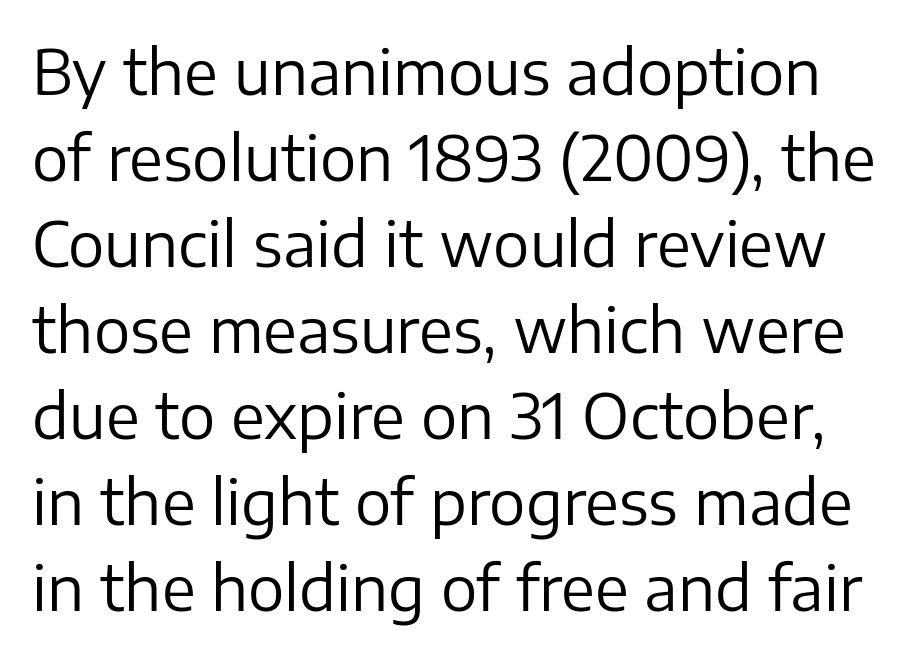
{"serif": "no", "italic": "no", "bold": "no", "weight": "regular", "width": "normal", "stroke_contrast": "low", "x_height": "medium", "monospaced": "no", "underline": "no", "line_spacing": "normal", "line_spacing_ratio": 1.41, "letter_spacing": "normal", "letter_spacing_em": 0.0, "glyph_px": 61}
